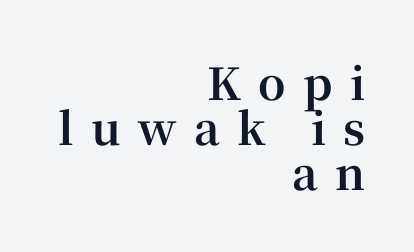
Descender tails drop into unmarked territory. Look at the bottom of the vertical strokes: they flare into serifs here. The face used here is rendered with a markedly widened letterfit. Posture: vertical.
